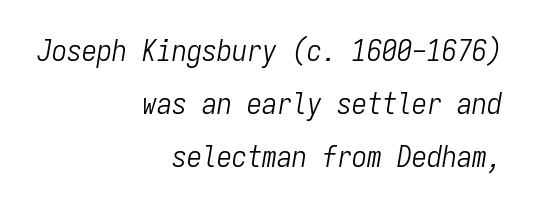
Q: Is the text bold? A: No.
Q: Is the text italic (slanted)? A: Yes, it leans right by about 9 degrees.
Q: Is the text underlined? A: No.
Q: How is the paragraph aligned? A: Right-aligned.
Q: Is the spacing between letters normal or unusually wide? A: Normal.
Q: Width (condensed, normal, or wide)? A: Condensed.
Q: Stroke contrast? A: Low.
Q: x-height? A: Medium.
Q: Monospaced? A: Yes.
